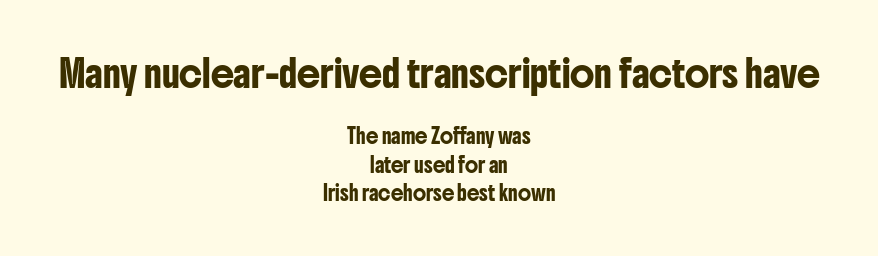
Visually the block forms a symmetrical silhouette, jagged on both flanks. If you measured baseline to baseline, you'd find a long distance. Underline: absent. This is roman type, the default non-slanted kind. Is the letter spacing exaggerated? No — it looks like the ordinary default.
